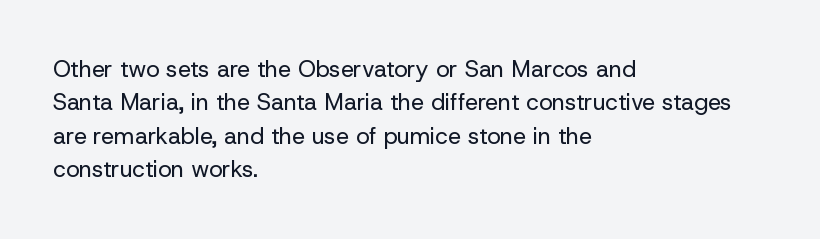
Q: Is the text bold? A: No.
Q: Is the text italic (slanted)? A: No, it is upright.
Q: Is the text underlined? A: No.
Q: How is the paragraph aligned? A: Left-aligned.
Q: Is the spacing between letters normal or unusually wide? A: Normal.
Q: Is the spacing between lines tight, normal or loose? A: Normal.
